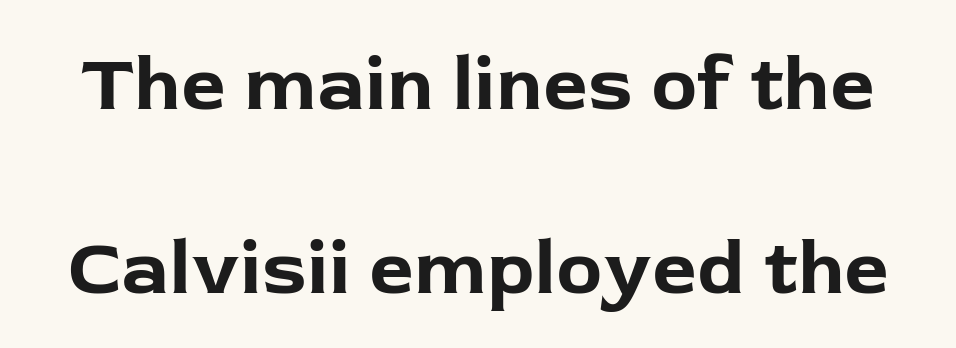
Words appear dense and cohesive because spacing is normal. This sample trades compactness for vertical openness between lines. The designer went with a sans here, leaving each stem footless. Spacing verdict: proportional, widths tailored to each character. Weight check: bold — yes, fully.
